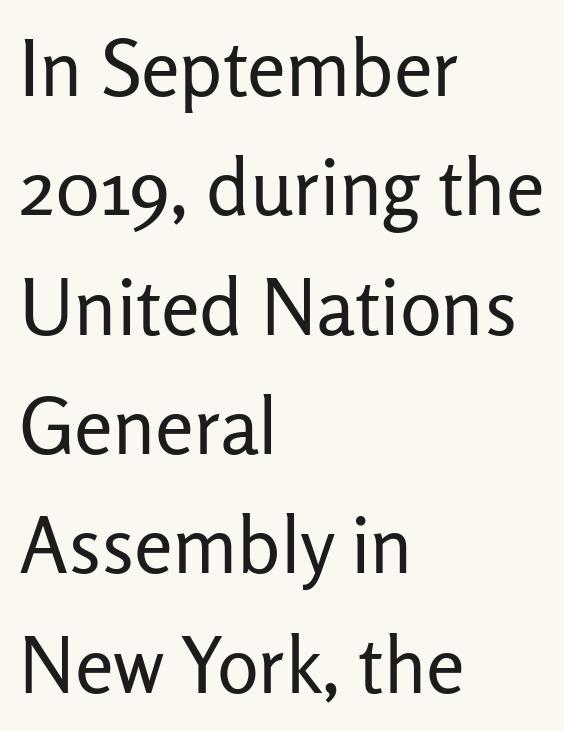
Type style note: lacks serifs. No extra tracking has been applied to these lines. Rows of type keep a routine distance in the vertical direction. Left-aligned paragraph, ragged on the right.
